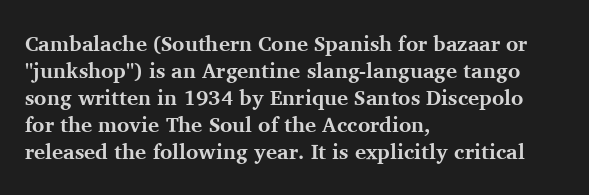
Q: Is the text bold? A: Yes.
Q: Is the text italic (slanted)? A: No, it is upright.
Q: Is the text underlined? A: No.
Q: How is the paragraph aligned? A: Left-aligned.
Q: Is the spacing between letters normal or unusually wide? A: Normal.
Q: Is the spacing between lines tight, normal or loose? A: Normal.
